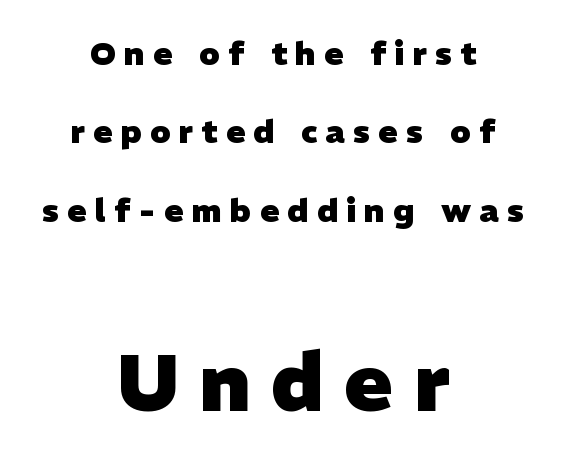
{"serif": "no", "bold": "yes", "weight": "heavy", "width": "normal", "stroke_contrast": "low", "x_height": "medium", "monospaced": "no", "underline": "no", "align": "center", "line_spacing": "loose", "line_spacing_ratio": 2.45, "letter_spacing": "wide", "letter_spacing_em": 0.26, "larger_block": "second", "size_ratio": 2.5, "glyph_px": 80}
